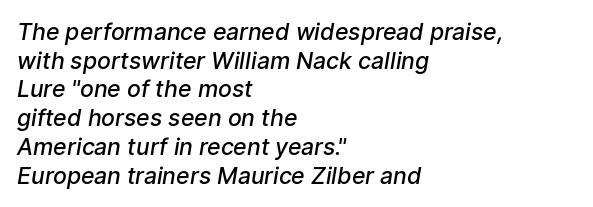
{"bold": "semi", "underline": "no", "align": "left", "line_spacing": "normal", "line_spacing_ratio": 1.25, "letter_spacing": "normal", "letter_spacing_em": 0.0, "glyph_px": 23}
